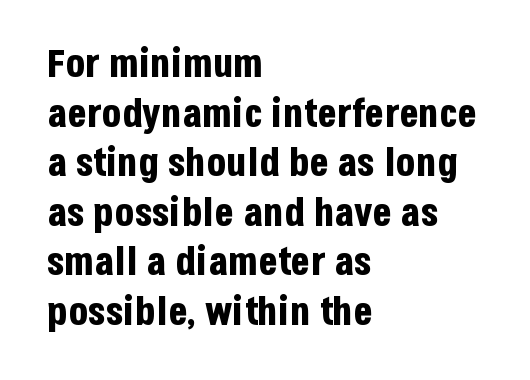
Q: Is the text bold? A: Yes.
Q: Is the text italic (slanted)? A: No, it is upright.
Q: Is the typeface a serif or a sans-serif typeface? A: Sans-serif.
Q: Is the text underlined? A: No.
Q: How is the paragraph aligned? A: Left-aligned.
Q: Is the spacing between letters normal or unusually wide? A: Normal.
Q: Width (condensed, normal, or wide)? A: Condensed.
Q: Stroke contrast? A: Low.
Q: x-height? A: Large.
Q: Monospaced? A: No.
